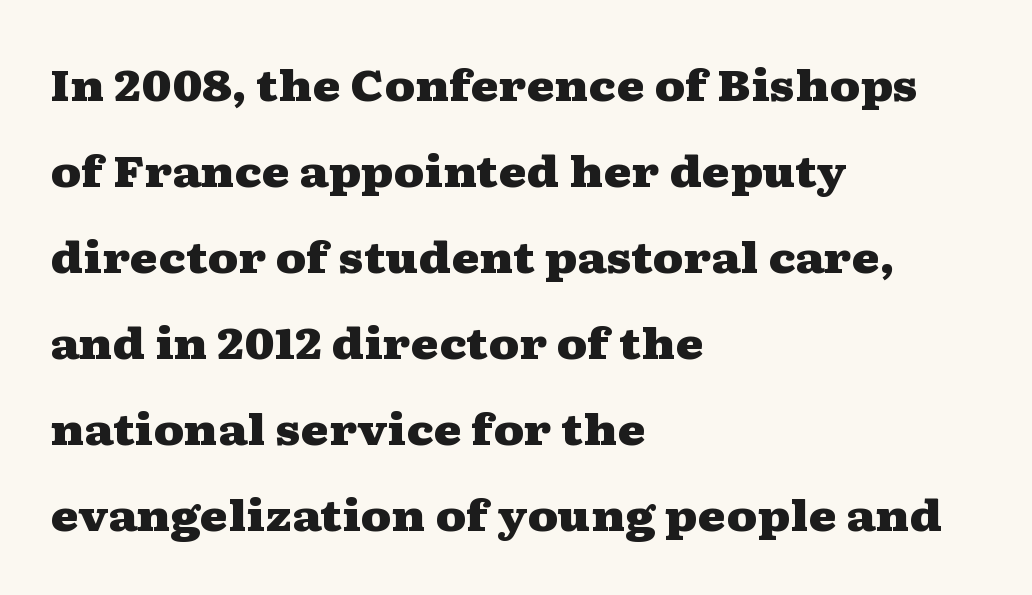
Q: Is the text bold? A: Yes.
Q: Is the text italic (slanted)? A: No, it is upright.
Q: Is the typeface a serif or a sans-serif typeface? A: Serif.
Q: Is the text underlined? A: No.
Q: How is the paragraph aligned? A: Left-aligned.
Q: Is the spacing between letters normal or unusually wide? A: Normal.
Q: Is the spacing between lines tight, normal or loose? A: Loose.
Q: Width (condensed, normal, or wide)? A: Wide.
Q: Stroke contrast? A: Medium.
Q: x-height? A: Medium.
Q: Monospaced? A: No.
